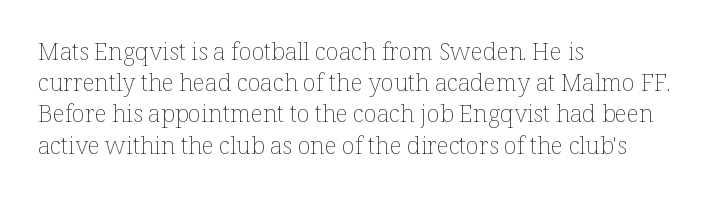
The image shows 24 px text type, upright; set left-aligned, normal line spacing (1.3x), normal letter spacing, not underlined.
